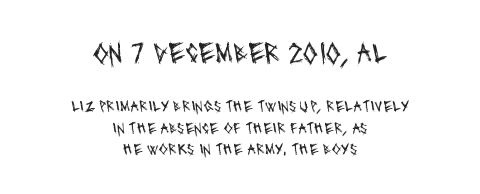
Note: larger setting up top, smaller setting below. Caption: standard tracking, unaltered. Regarding serifs, this sample does without them. Spacing verdict: proportional, widths tailored to each character.
